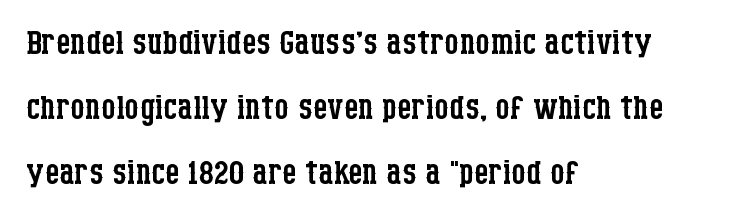
{"serif": "yes", "italic": "no", "bold": "no", "weight": "regular", "width": "condensed", "stroke_contrast": "low", "x_height": "large", "monospaced": "no", "underline": "no", "align": "left", "line_spacing": "normal", "line_spacing_ratio": 1.41, "letter_spacing": "normal", "letter_spacing_em": 0.0, "glyph_px": 46}
